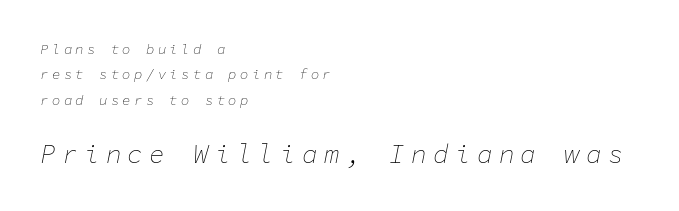
The image shows 26 px text type, italic (leaning right); set left-aligned, line spacing 1.81x, unusually wide letter spacing (+0.24 em), not underlined; the second (bottom) block is 1.86x larger.
